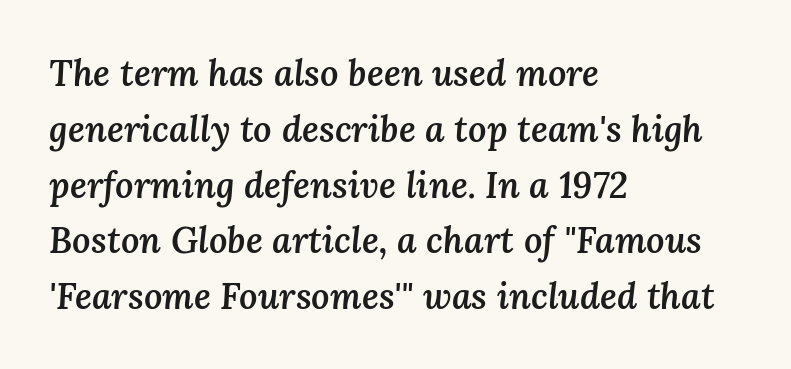
The image shows 36 px semibold type, italic (leaning right); set left-aligned, normal line spacing (1.55x), normal letter spacing, not underlined; medium stroke contrast and a medium x-height.
